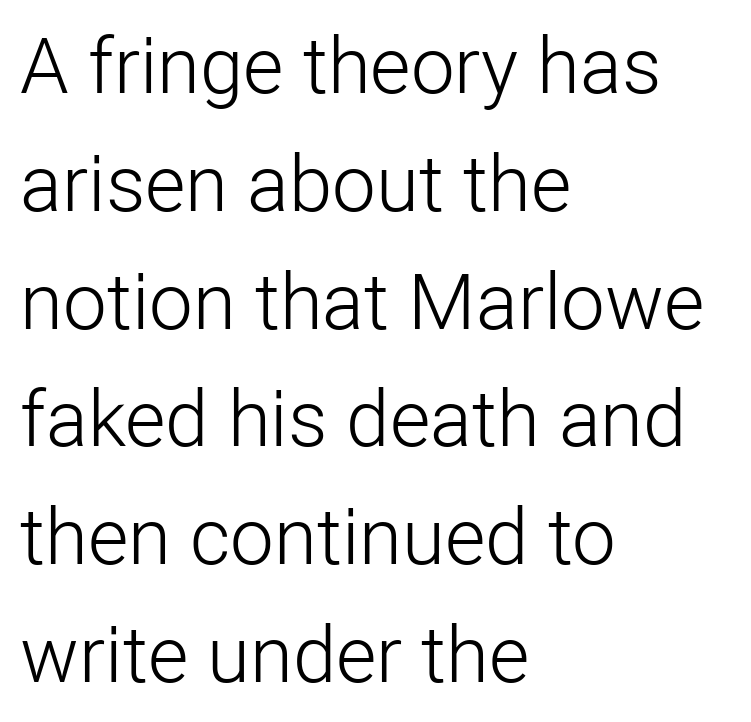
Q: Is the text bold? A: No.
Q: Is the text italic (slanted)? A: No, it is upright.
Q: Is the typeface a serif or a sans-serif typeface? A: Sans-serif.
Q: Is the text underlined? A: No.
Q: How is the paragraph aligned? A: Left-aligned.
Q: Is the spacing between letters normal or unusually wide? A: Normal.
Q: Is the spacing between lines tight, normal or loose? A: Normal.
Q: Width (condensed, normal, or wide)? A: Normal.
Q: Stroke contrast? A: Low.
Q: x-height? A: Medium.
Q: Monospaced? A: No.
